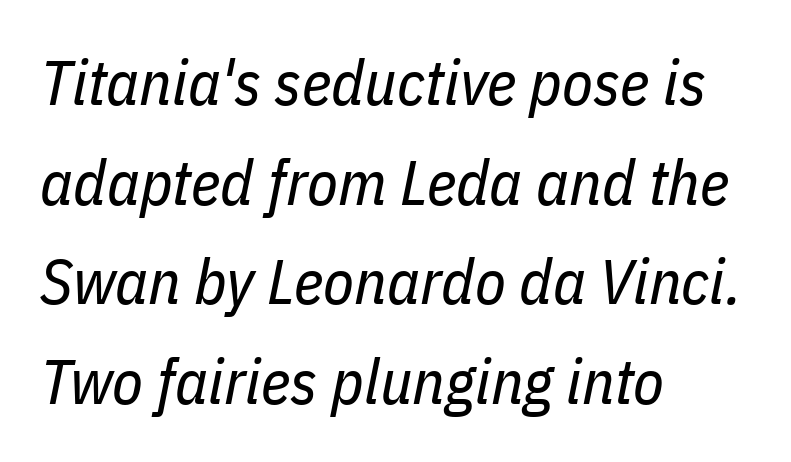
Q: Is the text bold? A: No.
Q: Is the text italic (slanted)? A: Yes, it leans right by about 11 degrees.
Q: Is the text underlined? A: No.
Q: How is the paragraph aligned? A: Left-aligned.
Q: Is the spacing between letters normal or unusually wide? A: Normal.
Q: Is the spacing between lines tight, normal or loose? A: Normal.
Q: Width (condensed, normal, or wide)? A: Condensed.
Q: Stroke contrast? A: Low.
Q: x-height? A: Medium.
Q: Monospaced? A: No.
